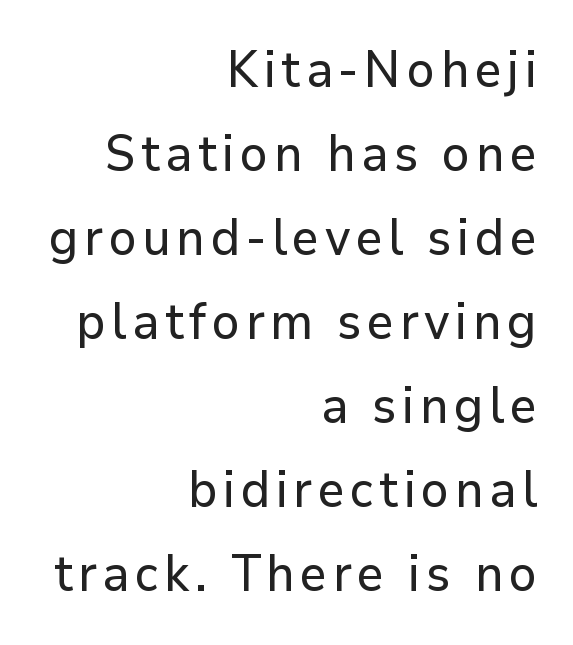
{"serif": "no", "italic": "no", "width": "normal", "stroke_contrast": "low", "x_height": "medium", "monospaced": "no", "underline": "no", "align": "right", "line_spacing": "normal", "line_spacing_ratio": 1.68, "glyph_px": 50}
